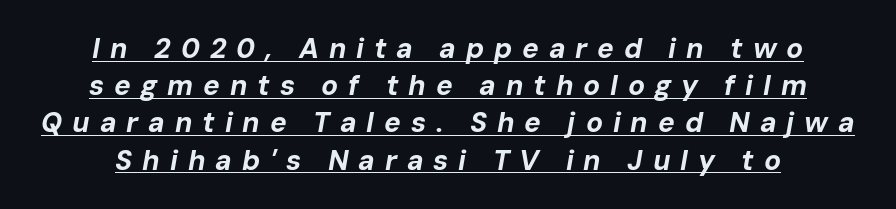
Spacing verdict: proportional, widths tailored to each character. How are the letters spaced? Widely, with obvious added tracking. The passage shown stacks its lines at a standard gap. Caption: lettering with a line underneath.
